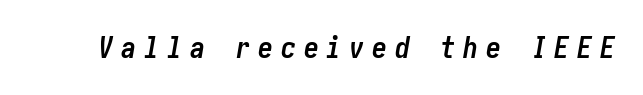
Caption: bold face, heavy strokes. The face used here has a pronounced slope to its letters. The words here are not underlined. The letters are spread apart with noticeably loose tracking.
